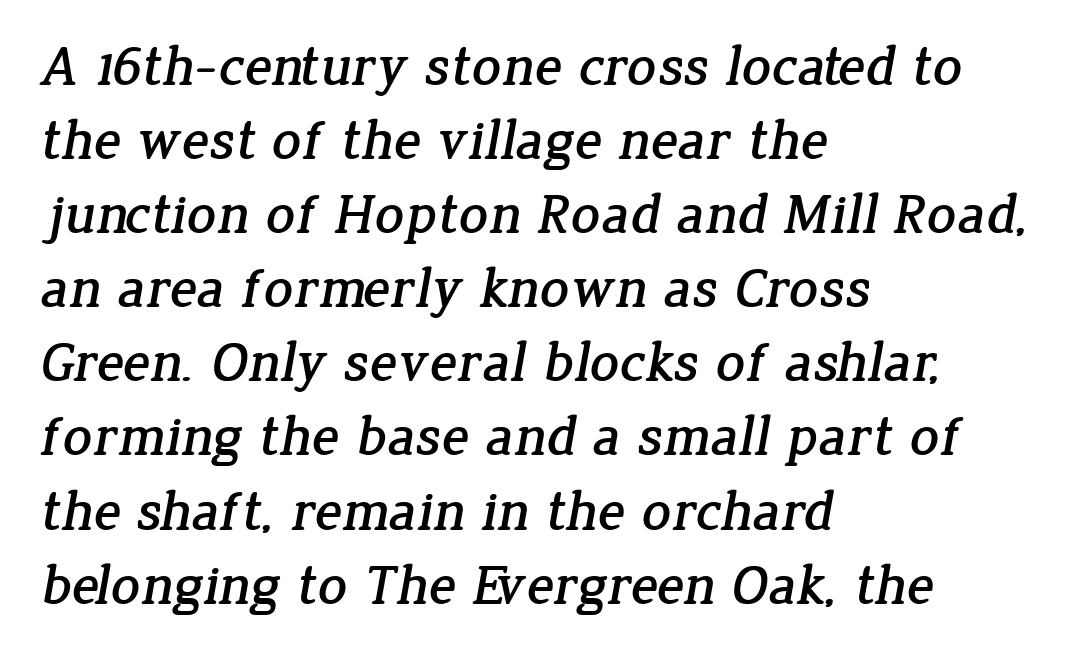
Q: Is the typeface a serif or a sans-serif typeface? A: Serif.
Q: Is the text underlined? A: No.
Q: How is the paragraph aligned? A: Left-aligned.
Q: Is the spacing between letters normal or unusually wide? A: Normal.
Q: Is the spacing between lines tight, normal or loose? A: Normal.
Q: Width (condensed, normal, or wide)? A: Normal.
Q: Stroke contrast? A: Low.
Q: x-height? A: Medium.
Q: Monospaced? A: No.
